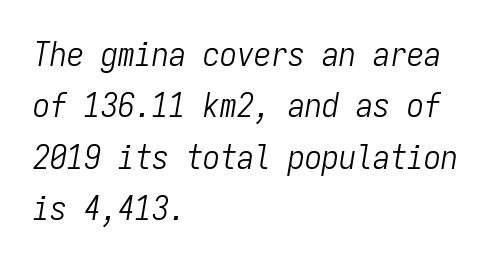
The lines in this sample share a left origin and differ only in where they stop. This is not heavy type; no bold has been used. What's the leading like? Ordinary, nothing unusual. This is oblique type, the kind used for emphasis or titles.
